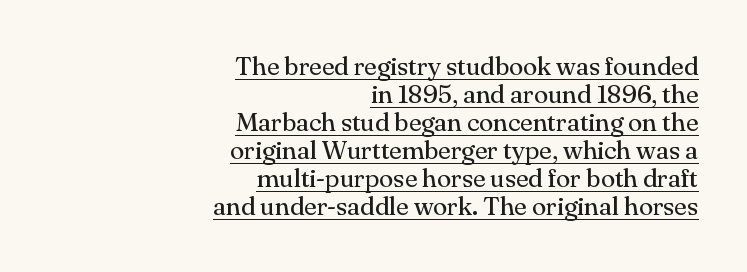
{"italic": "no", "bold": "no", "underline": "yes", "align": "right", "line_spacing": "tight", "line_spacing_ratio": 1.08, "letter_spacing": "normal", "letter_spacing_em": 0.0, "glyph_px": 26}
